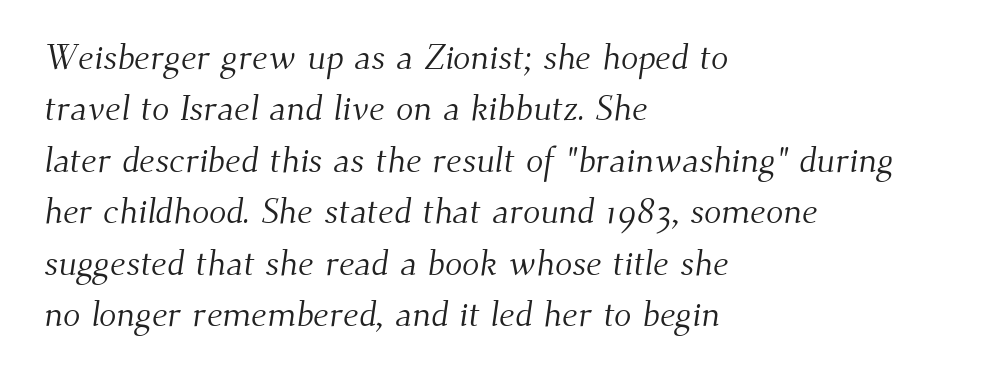
Leading: standard. Vertical stems look standard width or narrower in stroke. The rendering uses natural spacing where letterforms have individual widths. Check where the strokes stop: tiny serifs finish them off. Observe the ordinary spacing: letters are neighbours, not strangers. Each row of text sits above clean, open space.
